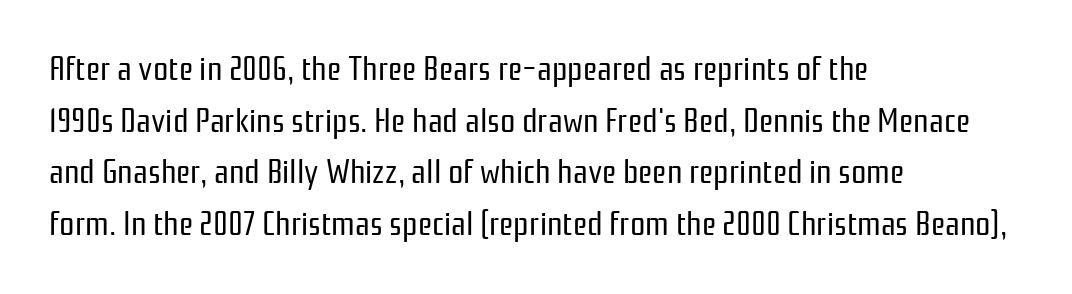
The image shows 34 px regular-weight, condensed sans-serif type, upright; set left-aligned, normal line spacing (1.52x), normal letter spacing, not underlined; low stroke contrast and a medium x-height.
